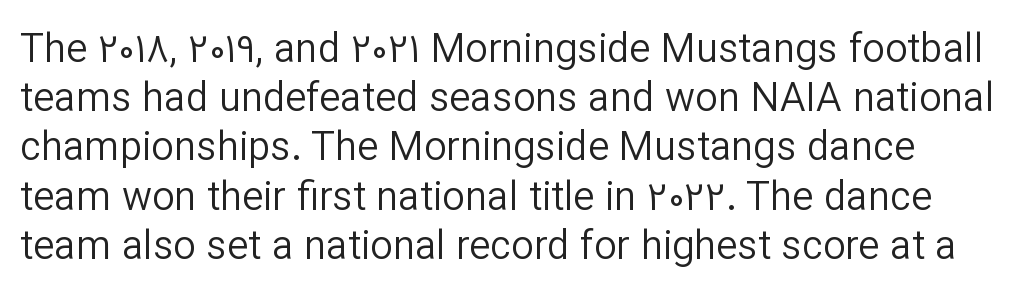
Q: Is the text bold? A: No.
Q: Is the text italic (slanted)? A: No, it is upright.
Q: Is the typeface a serif or a sans-serif typeface? A: Sans-serif.
Q: Is the text underlined? A: No.
Q: Is the spacing between letters normal or unusually wide? A: Normal.
Q: Width (condensed, normal, or wide)? A: Normal.
Q: Stroke contrast? A: Low.
Q: x-height? A: Medium.
Q: Monospaced? A: No.
